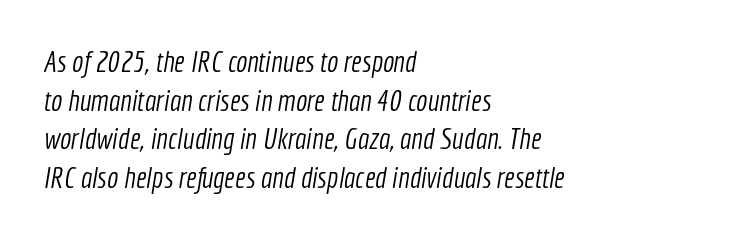
Q: Is the text bold? A: No.
Q: Is the typeface a serif or a sans-serif typeface? A: Sans-serif.
Q: Is the text underlined? A: No.
Q: How is the paragraph aligned? A: Left-aligned.
Q: Is the spacing between letters normal or unusually wide? A: Normal.
Q: Is the spacing between lines tight, normal or loose? A: Normal.
Q: Width (condensed, normal, or wide)? A: Condensed.
Q: x-height? A: Medium.
Q: Monospaced? A: No.
